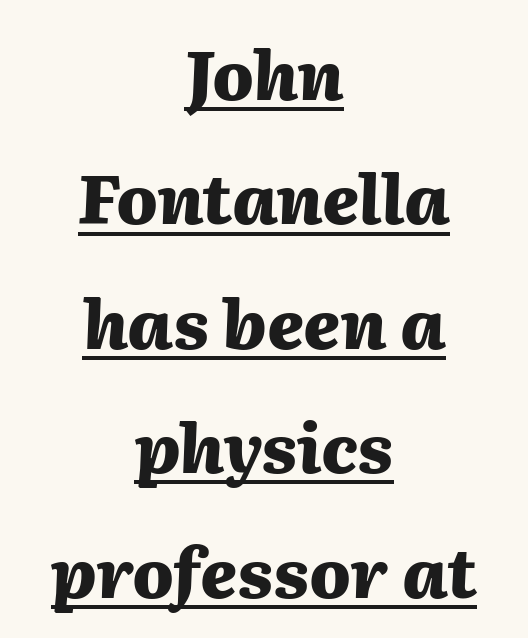
Heavy-handed strokes throughout: this text is bold. The face used here is rendered with its standard letterfit. A student would call this center alignment; a typographer would say set centered. Looking at the ascenders, they clearly lean. Is this a fixed-width face? No — the glyphs have proportional, varying widths.
